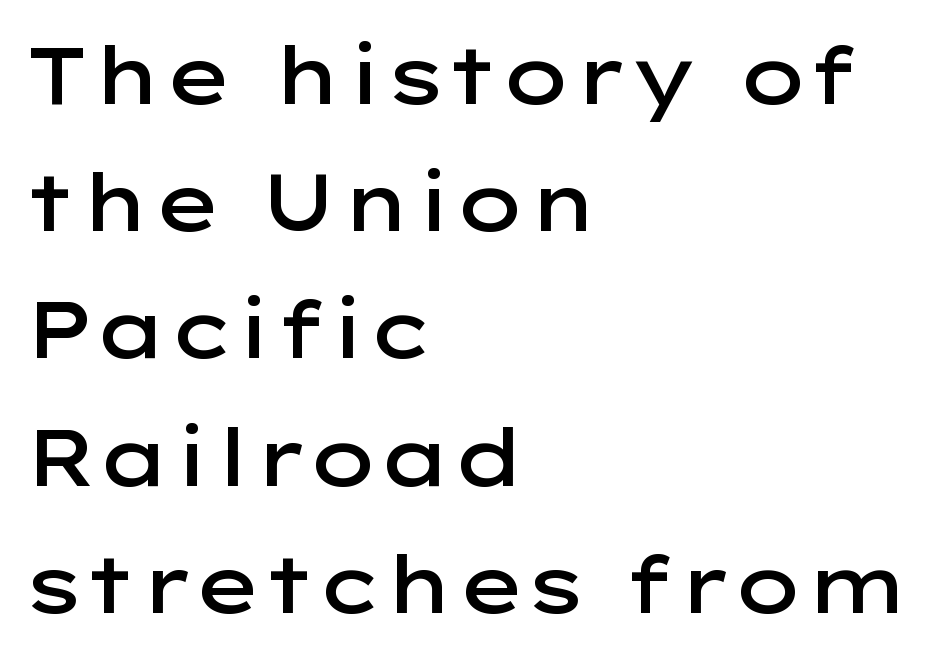
Q: Is the text bold? A: Semi-bold.
Q: Is the text italic (slanted)? A: No, it is upright.
Q: Is the typeface a serif or a sans-serif typeface? A: Sans-serif.
Q: Is the text underlined? A: No.
Q: How is the paragraph aligned? A: Left-aligned.
Q: Is the spacing between letters normal or unusually wide? A: Normal.
Q: Is the spacing between lines tight, normal or loose? A: Normal.
Q: Width (condensed, normal, or wide)? A: Wide.
Q: Stroke contrast? A: Low.
Q: x-height? A: Medium.
Q: Monospaced? A: No.
